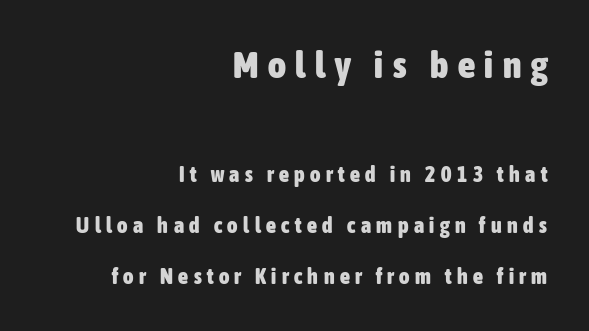
Q: Is the text bold? A: Yes.
Q: Is the text italic (slanted)? A: No, it is upright.
Q: Is the typeface a serif or a sans-serif typeface? A: Sans-serif.
Q: Is the text underlined? A: No.
Q: How is the paragraph aligned? A: Right-aligned.
Q: Is the spacing between letters normal or unusually wide? A: Unusually wide.
Q: Is the spacing between lines tight, normal or loose? A: Loose.
Q: Which block of text is set in a larger size, the first (top) or the second (bottom)? A: The first (top) one.
Q: Width (condensed, normal, or wide)? A: Condensed.
Q: Stroke contrast? A: Low.
Q: x-height? A: Medium.
Q: Monospaced? A: No.
